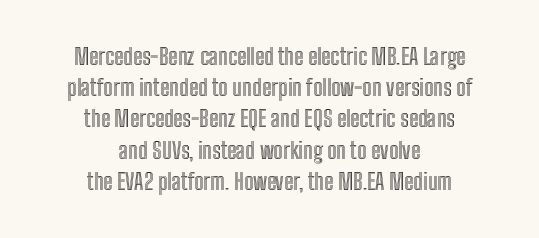
Q: Is the text italic (slanted)? A: No, it is upright.
Q: Is the text underlined? A: No.
Q: How is the paragraph aligned? A: Centered.
Q: Is the spacing between letters normal or unusually wide? A: Normal.
Q: Is the spacing between lines tight, normal or loose? A: Normal.
